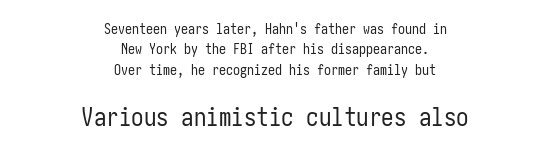
{"italic": "no", "bold": "no", "underline": "no", "align": "center", "line_spacing": "normal", "line_spacing_ratio": 1.46, "letter_spacing": "normal", "letter_spacing_em": 0.0, "larger_block": "second", "size_ratio": 1.79, "glyph_px": 25}
